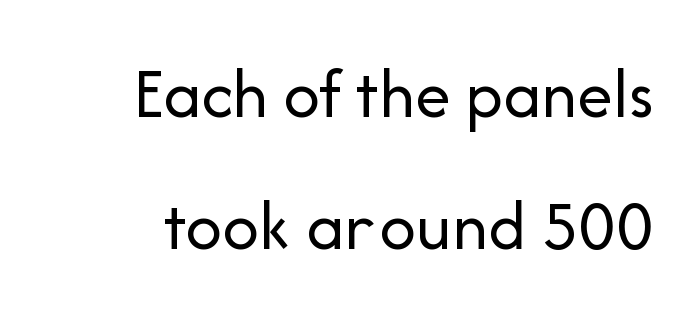
The specimen reads as upright at a glance. The space beneath each line is pristine and unruled. I'd call this a sans setting — the letters go barefoot. Is the type heavy? It reads as light-to-regular instead. The rendering keeps characters at their native spacing. Proportional: the letters do not fall into vertical columns.
